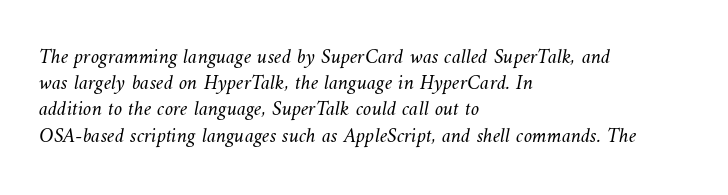
Q: Is the text bold? A: No.
Q: Is the text underlined? A: No.
Q: How is the paragraph aligned? A: Left-aligned.
Q: Is the spacing between letters normal or unusually wide? A: Normal.
Q: Is the spacing between lines tight, normal or loose? A: Normal.
